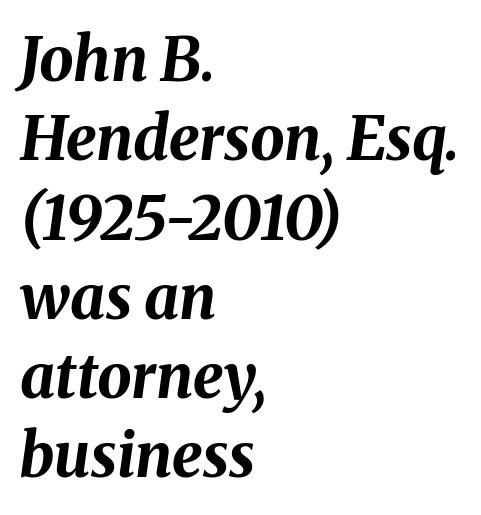
The image shows 61 px bold type, italic (leaning right); set left-aligned, normal line spacing (1.3x), normal letter spacing, not underlined; medium stroke contrast and a medium x-height.
